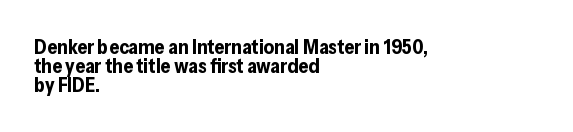
Q: Is the text bold? A: Yes.
Q: Is the text italic (slanted)? A: No, it is upright.
Q: Is the text underlined? A: No.
Q: How is the paragraph aligned? A: Left-aligned.
Q: Is the spacing between letters normal or unusually wide? A: Normal.
Q: Is the spacing between lines tight, normal or loose? A: Tight.
